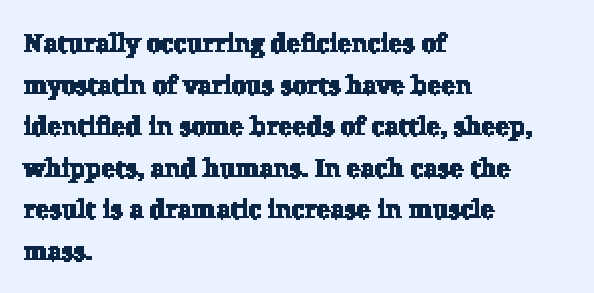
The image shows 26 px text type; set left-aligned, normal line spacing (1.6x), normal letter spacing, not underlined.
